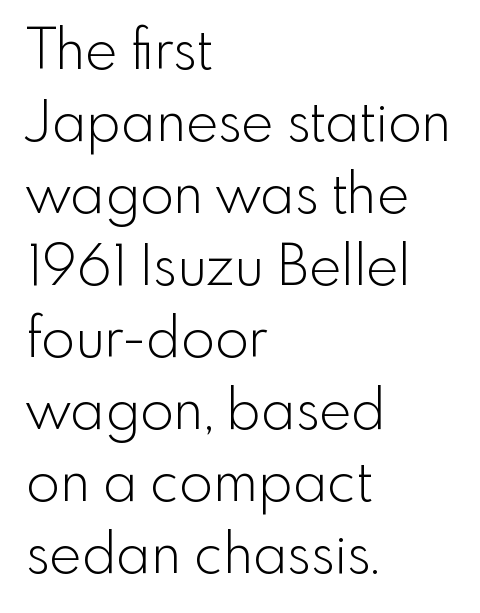
The image shows 55 px light sans-serif type, upright; set left-aligned, normal line spacing (1.31x), normal letter spacing, not underlined; a small x-height.
